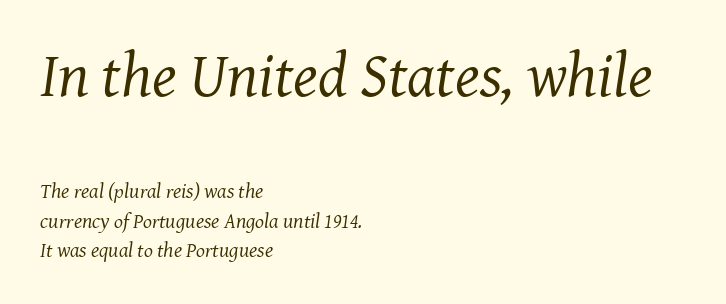
Q: Is the text bold? A: No.
Q: Is the text italic (slanted)? A: Yes, it leans right by about 8 degrees.
Q: Is the typeface a serif or a sans-serif typeface? A: Serif.
Q: Is the text underlined? A: No.
Q: How is the paragraph aligned? A: Left-aligned.
Q: Is the spacing between letters normal or unusually wide? A: Normal.
Q: Is the spacing between lines tight, normal or loose? A: Normal.
Q: Which block of text is set in a larger size, the first (top) or the second (bottom)? A: The first (top) one.
Q: Width (condensed, normal, or wide)? A: Normal.
Q: Stroke contrast? A: Medium.
Q: x-height? A: Medium.
Q: Monospaced? A: No.
